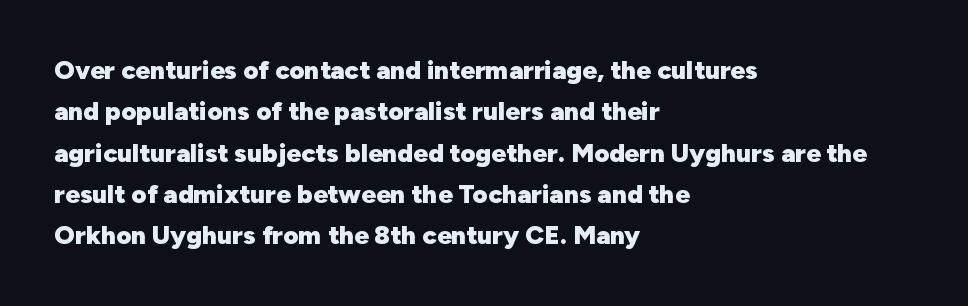
The image shows 26 px bold type, upright; set left-aligned, normal line spacing (1.59x), normal letter spacing, not underlined.
